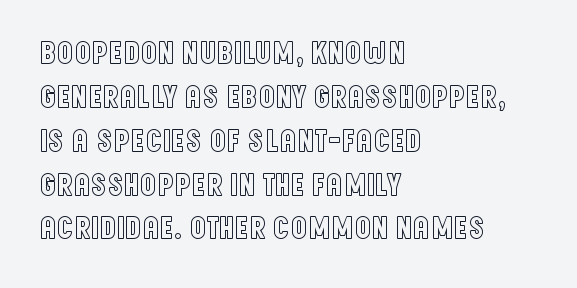
{"italic": "no", "width": "condensed", "x_height": "large", "monospaced": "no", "underline": "no", "align": "left", "line_spacing": "normal", "line_spacing_ratio": 1.37, "letter_spacing": "normal", "letter_spacing_em": 0.0, "glyph_px": 32}
